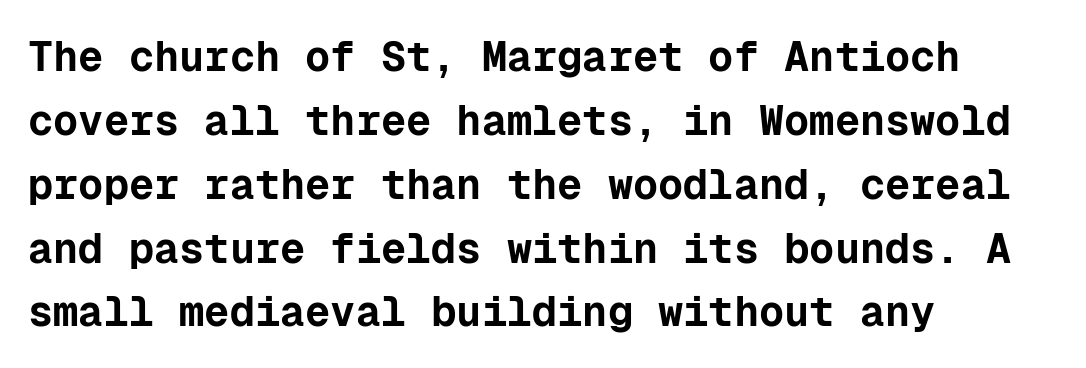
Default kerning and tracking; the words read as compact shapes. These lines are composed in type without serifs. The rendering anchors every line to the left-hand side. Descenders hang freely into open space.
